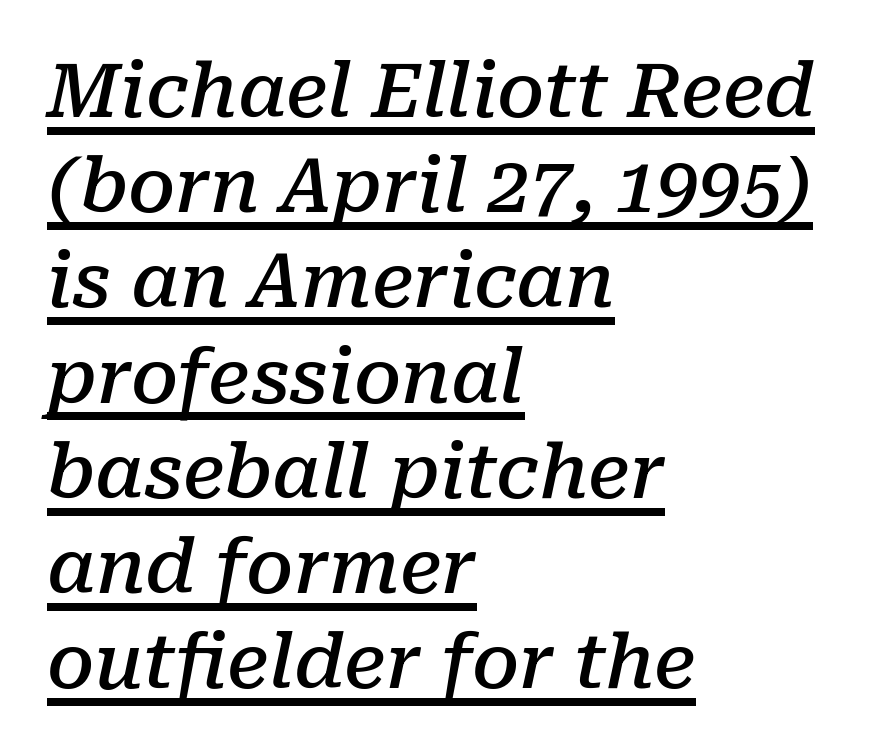
You can see a thin bar hugging the bottom of the glyphs. A fair bit of extra ink — the face is semibold, not bold. Horizontal bands of white between lines are of average thickness. Designer's note — italics engaged. Students, note that the glyphs here touch the page at normal intervals. Caption: multi-line text, flush left, ragged right.
